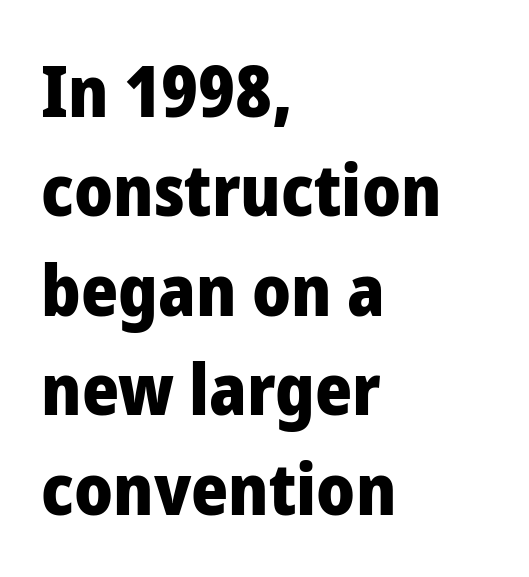
{"serif": "no", "italic": "no", "bold": "yes", "weight": "heavy", "width": "normal", "stroke_contrast": "low", "x_height": "medium", "monospaced": "no", "underline": "no", "align": "left", "line_spacing": "normal", "line_spacing_ratio": 1.4, "letter_spacing": "normal", "letter_spacing_em": 0.0, "glyph_px": 71}
